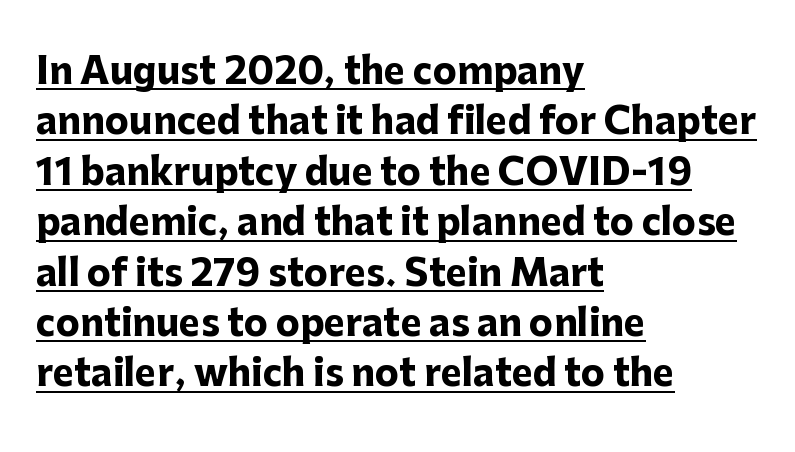
The tracking reads as untouched default to a designer's eye. The text was rendered using a sans face with plain stroke endings. Style check: upright. Decoration check: the copy is underlined.
